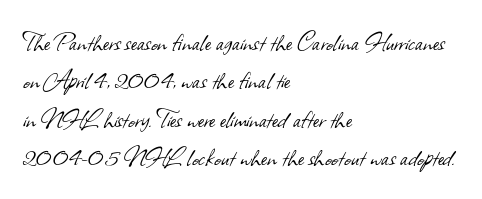
The image shows 29 px light sans-serif type; set left-aligned, normal line spacing (1.32x), normal letter spacing, not underlined; low stroke contrast and a small x-height.
